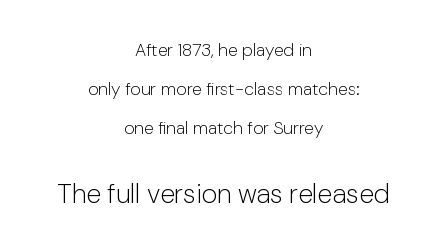
The image shows 27 px text type, upright; set centered, loose line spacing (2.16x), normal letter spacing, not underlined; the second (bottom) block is 1.5x larger.
